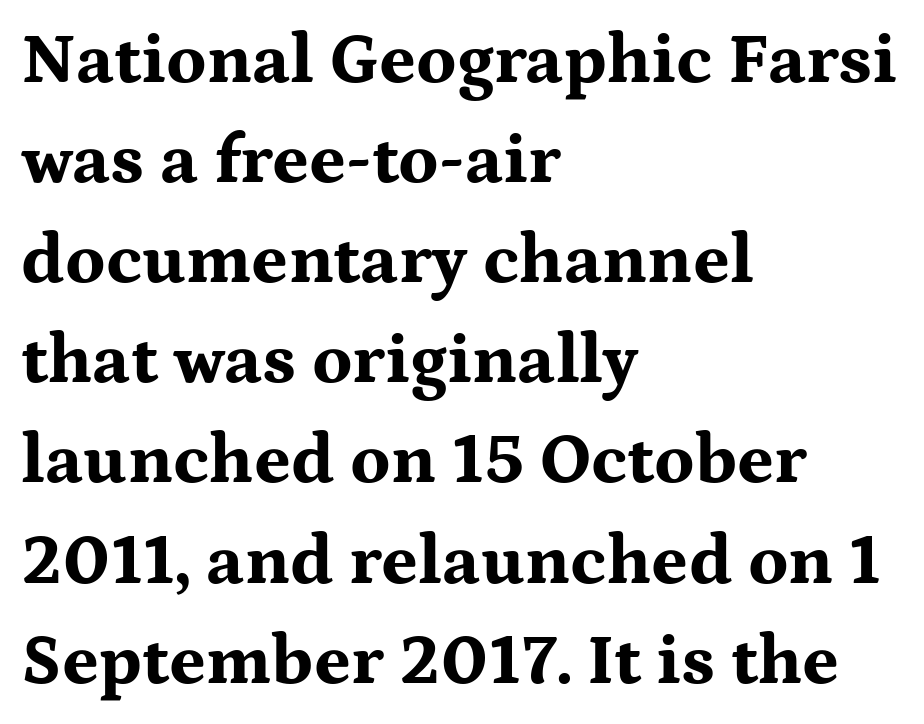
Q: Is the text bold? A: Yes.
Q: Is the text italic (slanted)? A: No, it is upright.
Q: Is the typeface a serif or a sans-serif typeface? A: Serif.
Q: Is the text underlined? A: No.
Q: How is the paragraph aligned? A: Left-aligned.
Q: Is the spacing between letters normal or unusually wide? A: Normal.
Q: Is the spacing between lines tight, normal or loose? A: Normal.
Q: Width (condensed, normal, or wide)? A: Wide.
Q: Stroke contrast? A: Medium.
Q: x-height? A: Medium.
Q: Monospaced? A: No.
